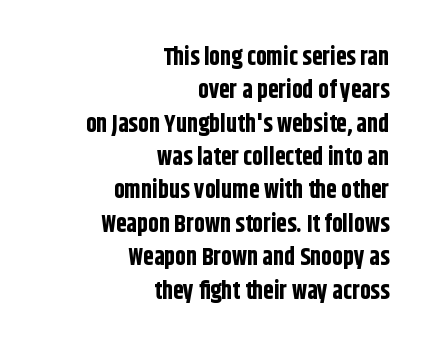
{"italic": "no", "bold": "yes", "underline": "no", "align": "right", "line_spacing": "normal", "line_spacing_ratio": 1.39, "letter_spacing": "normal", "letter_spacing_em": 0.0, "glyph_px": 24}
